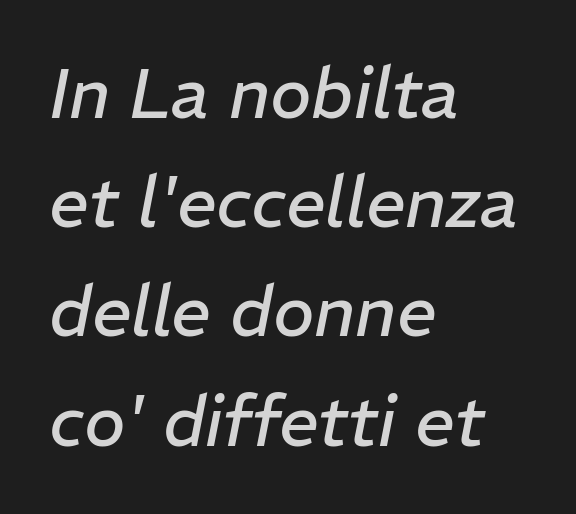
{"italic": "yes", "lean": "right", "slant_degrees": 11, "bold": "no", "weight": "regular", "width": "normal", "stroke_contrast": "low", "x_height": "medium", "monospaced": "no", "underline": "no", "align": "left", "line_spacing": "normal", "line_spacing_ratio": 1.56, "letter_spacing": "normal", "letter_spacing_em": 0.0, "glyph_px": 70}
